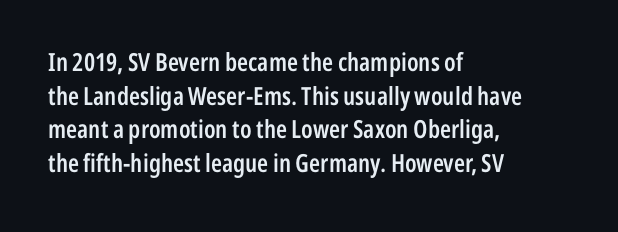
Is there any slant? The stems are plumb. Only glyphs here, with clear space below each row. A fair bit of extra ink — the face is semibold, not bold. Honestly, the row spacing looks completely unremarkable. These lines stack with their left ends in a neat column.
